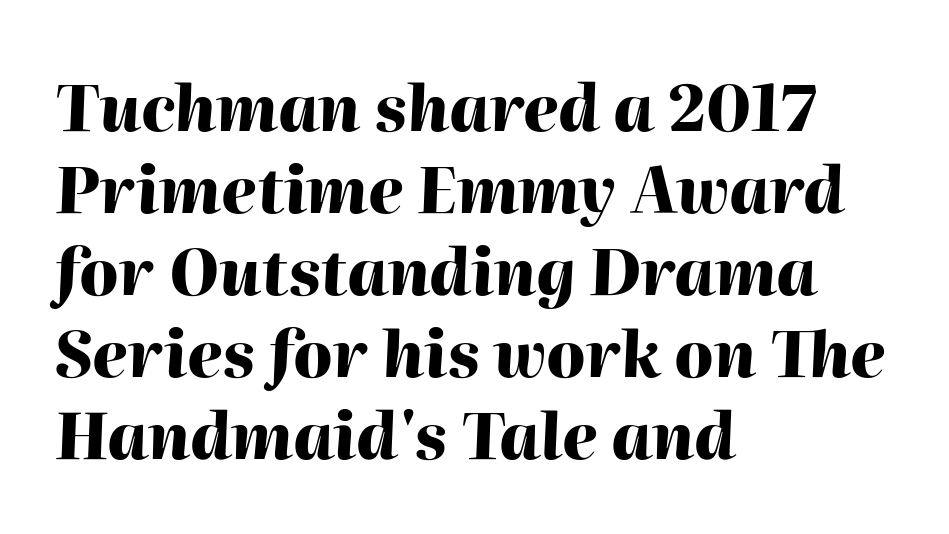
Q: Is the text bold? A: Yes.
Q: Is the text italic (slanted)? A: Yes, it leans right by about 2 degrees.
Q: Is the text underlined? A: No.
Q: How is the paragraph aligned? A: Left-aligned.
Q: Is the spacing between letters normal or unusually wide? A: Normal.
Q: Is the spacing between lines tight, normal or loose? A: Normal.
Q: Width (condensed, normal, or wide)? A: Normal.
Q: Stroke contrast? A: High.
Q: x-height? A: Medium.
Q: Monospaced? A: No.
